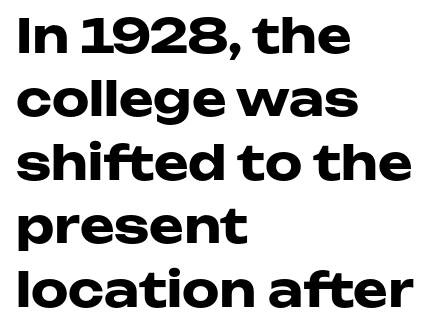
The image shows 47 px heavy, wide sans-serif type, upright; set left-aligned, normal line spacing (1.35x), normal letter spacing, not underlined; low stroke contrast and a medium x-height.
